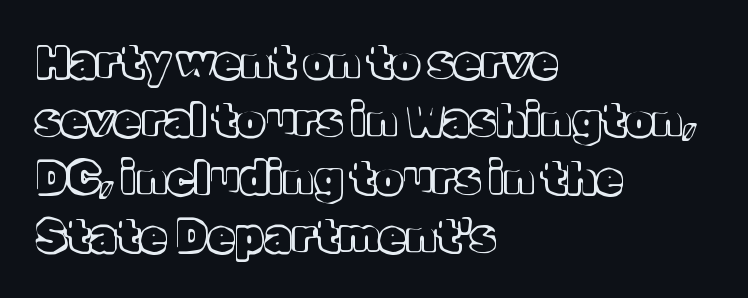
Q: Is the text italic (slanted)? A: No, it is upright.
Q: Is the text underlined? A: No.
Q: How is the paragraph aligned? A: Left-aligned.
Q: Is the spacing between letters normal or unusually wide? A: Normal.
Q: Is the spacing between lines tight, normal or loose? A: Normal.
Q: Width (condensed, normal, or wide)? A: Normal.
Q: x-height? A: Medium.
Q: Monospaced? A: No.
